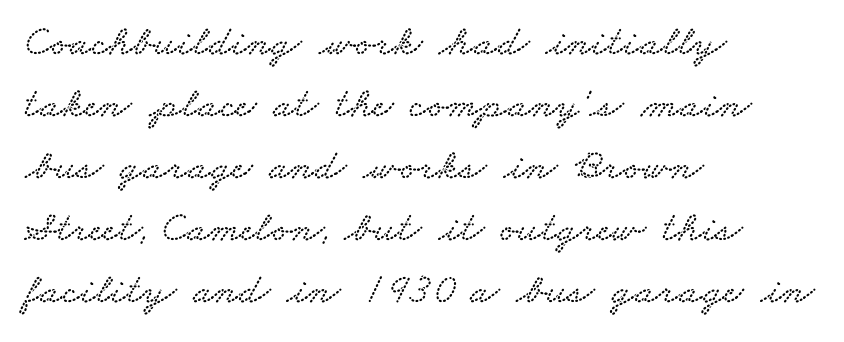
{"serif": "yes", "width": "wide", "stroke_contrast": "low", "x_height": "small", "monospaced": "no", "underline": "no", "align": "left", "line_spacing": "normal", "line_spacing_ratio": 1.44, "letter_spacing": "normal", "letter_spacing_em": 0.0, "glyph_px": 43}
